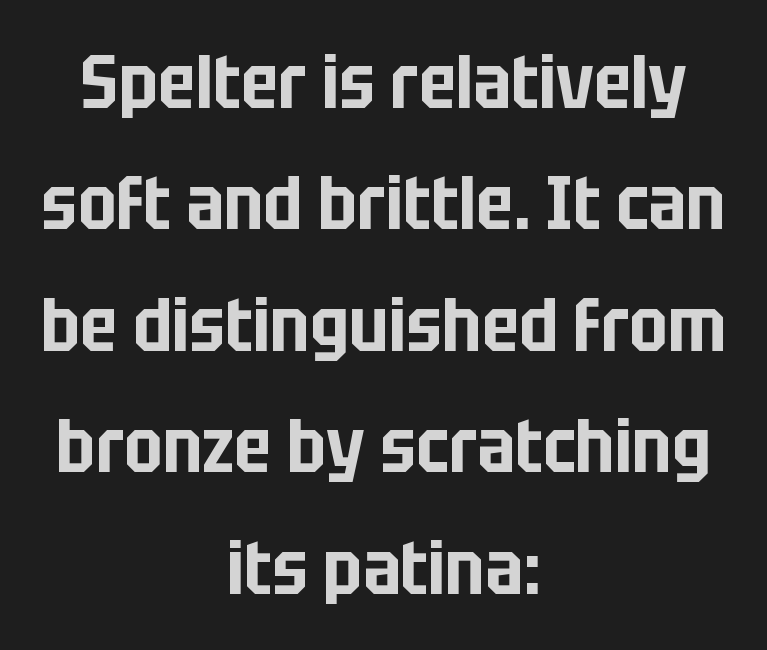
{"serif": "no", "italic": "no", "width": "condensed", "stroke_contrast": "low", "x_height": "large", "monospaced": "no", "underline": "no", "align": "center", "line_spacing": "normal", "line_spacing_ratio": 1.62, "letter_spacing": "normal", "letter_spacing_em": 0.0, "glyph_px": 75}
